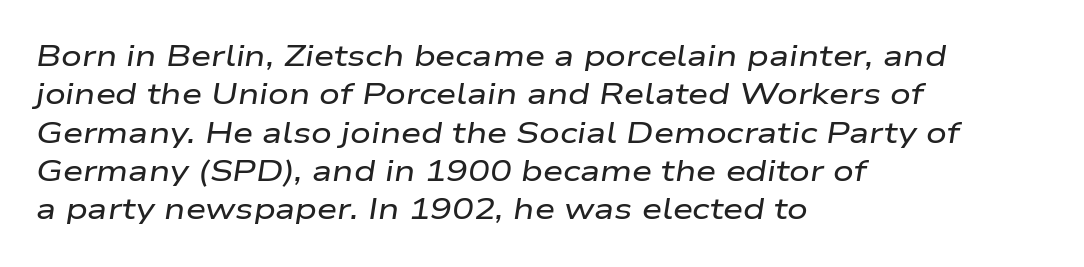
The image shows 29 px wide type, italic (leaning right); set left-aligned, normal line spacing (1.32x), normal letter spacing, not underlined; low stroke contrast and a medium x-height.
